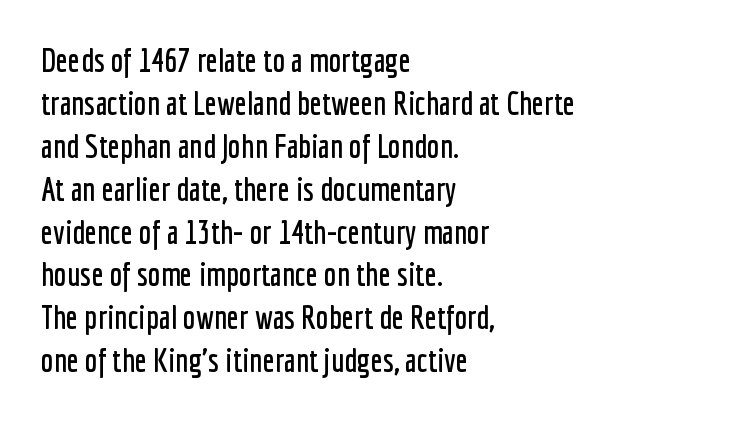
{"serif": "no", "italic": "no", "width": "condensed", "stroke_contrast": "low", "x_height": "medium", "monospaced": "no", "underline": "no", "align": "left", "line_spacing": "normal", "line_spacing_ratio": 1.34, "letter_spacing": "normal", "letter_spacing_em": 0.0, "glyph_px": 32}
